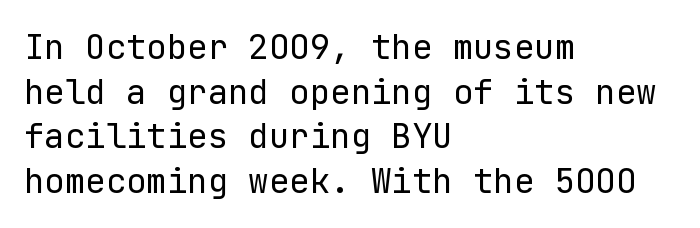
Line starts are locked; line ends wander. The typeface has the unassuming heft of standard copy or less. Anything drawn beneath the words? Only blank space. This is the regular roman posture of the typeface. Inter-character spacing is left at the font's built-in metrics. The line-height multiplier appears to be the usual default.
